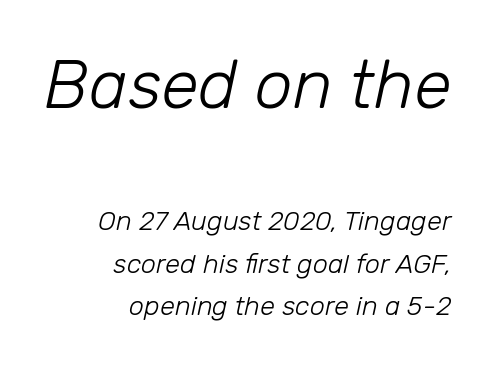
Q: Is the text bold? A: No.
Q: Is the text italic (slanted)? A: Yes, it leans right by about 12 degrees.
Q: Is the text underlined? A: No.
Q: How is the paragraph aligned? A: Right-aligned.
Q: Is the spacing between letters normal or unusually wide? A: Normal.
Q: Is the spacing between lines tight, normal or loose? A: Normal.
Q: Which block of text is set in a larger size, the first (top) or the second (bottom)? A: The first (top) one.
Q: Width (condensed, normal, or wide)? A: Normal.
Q: Stroke contrast? A: Low.
Q: x-height? A: Medium.
Q: Monospaced? A: No.
